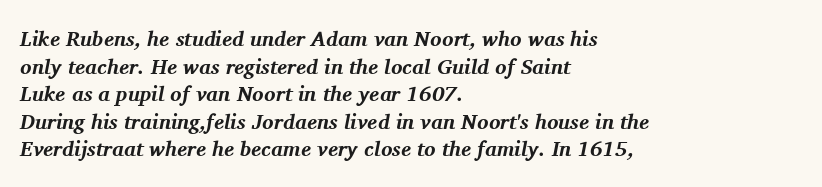
Layout note: lines flush left. Rule under the text: the space is simply empty. Honestly, the letter spacing is just normal — you wouldn't notice it. When letters slant like this, we call the style italic. Interline gaps are of average width in this sample. On the weight axis this lands at bold, roughly 700.
